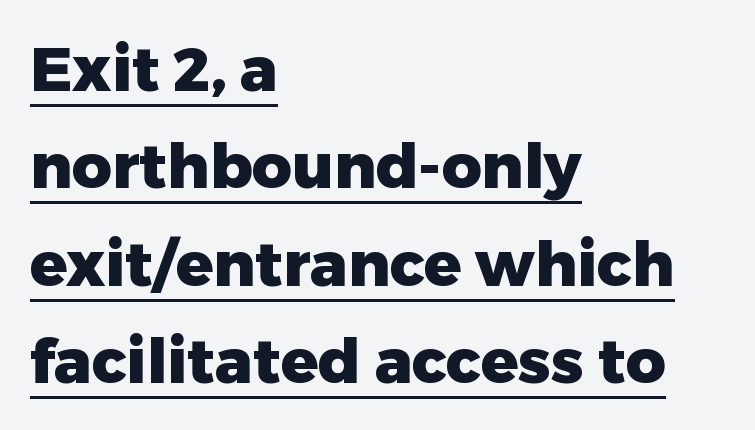
Varying glyph widths throughout — classic text-font behaviour. Evenly set lines give the paragraph a standard silhouette. The passage shown has conventional tracking throughout. The specimen includes a rule beneath the text block's lines. Posture: vertical. This sample uses a sans-serif face.
